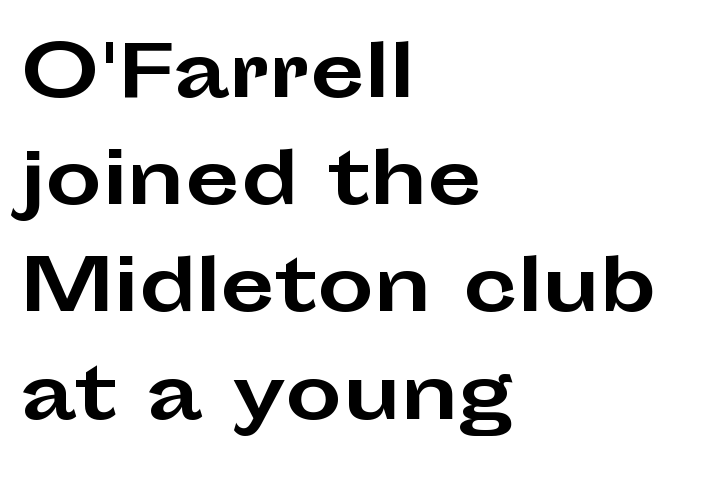
The image shows 71 px bold, wide sans-serif type, upright; set left-aligned, normal line spacing (1.51x), normal letter spacing, not underlined; low stroke contrast and a medium x-height.
